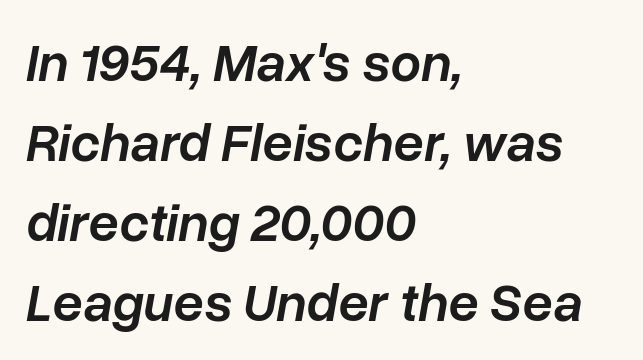
{"italic": "yes", "lean": "right", "slant_degrees": 10, "bold": "semi", "weight": "semibold", "width": "normal", "stroke_contrast": "low", "x_height": "medium", "monospaced": "no", "underline": "no", "align": "left", "line_spacing": "normal", "line_spacing_ratio": 1.48, "letter_spacing": "normal", "letter_spacing_em": 0.0, "glyph_px": 54}
